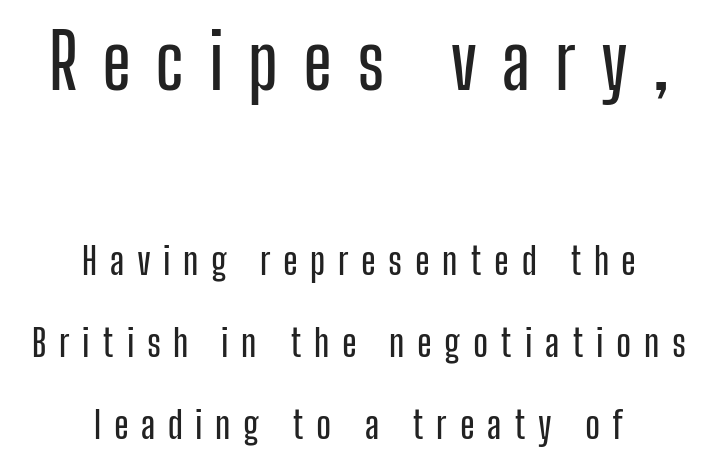
{"serif": "no", "italic": "no", "width": "condensed", "stroke_contrast": "low", "x_height": "medium", "monospaced": "no", "underline": "no", "align": "center", "line_spacing": "loose", "line_spacing_ratio": 2.15, "letter_spacing": "wide", "letter_spacing_em": 0.33, "larger_block": "first", "size_ratio": 1.97, "glyph_px": 75}
